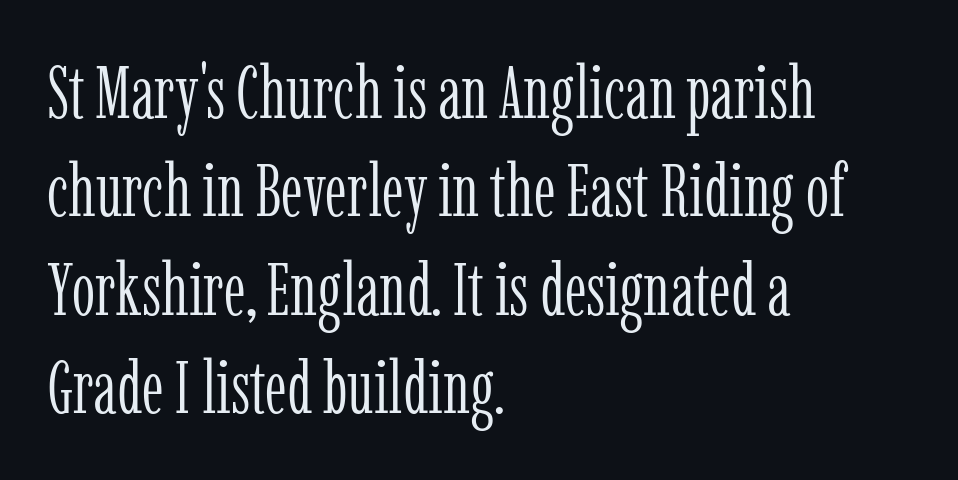
Q: Is the text bold? A: No.
Q: Is the text italic (slanted)? A: No, it is upright.
Q: Is the typeface a serif or a sans-serif typeface? A: Serif.
Q: Is the text underlined? A: No.
Q: How is the paragraph aligned? A: Left-aligned.
Q: Is the spacing between letters normal or unusually wide? A: Normal.
Q: Is the spacing between lines tight, normal or loose? A: Normal.
Q: Width (condensed, normal, or wide)? A: Condensed.
Q: Stroke contrast? A: Low.
Q: x-height? A: Medium.
Q: Monospaced? A: No.
